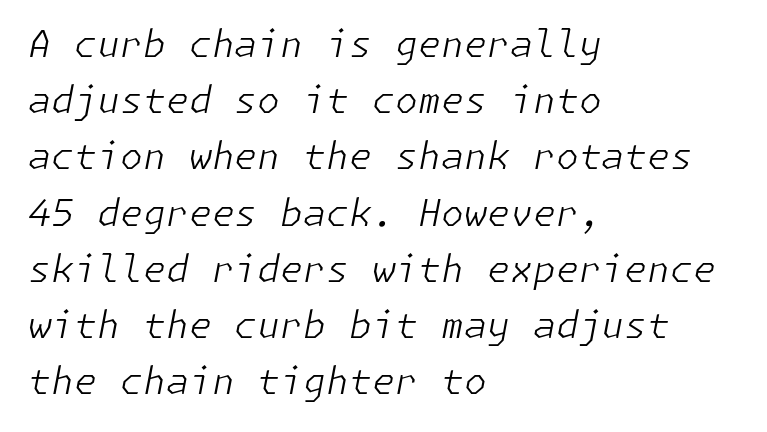
Successive baselines arrive at the customary interval. The space beneath each line is pristine and unruled. The paragraph has a hard left edge and a soft right edge. The passage shown has conventional tracking throughout.
